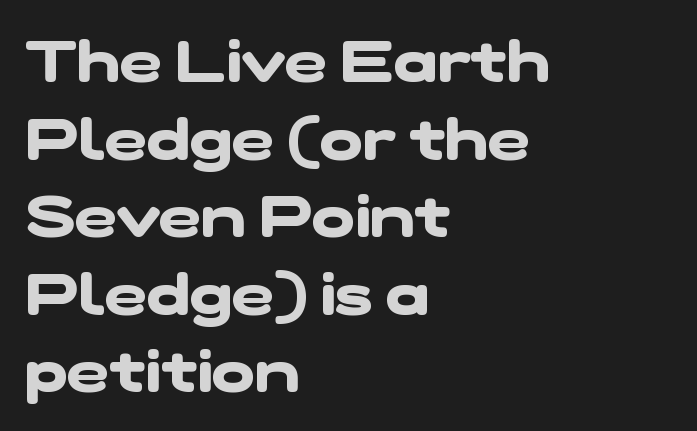
The image shows 57 px heavy, wide sans-serif type; set left-aligned, normal line spacing (1.36x), normal letter spacing, not underlined; low stroke contrast and a medium x-height.
